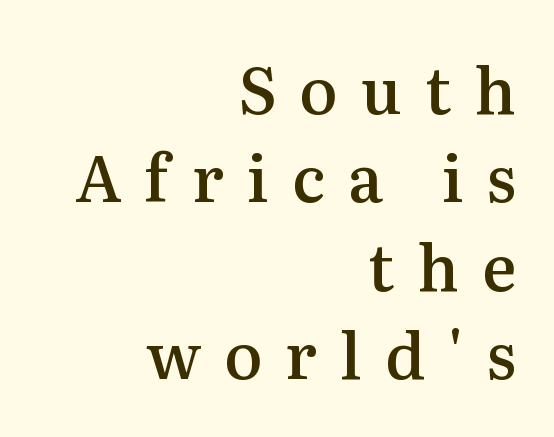
The sample has been set in demibold, a notch under bold. Loose tracking; the words dissolve into strings of separated letters. The passage shown is typed in a proportional face where columns would drift. The type sits square on the baseline with zero lean.
